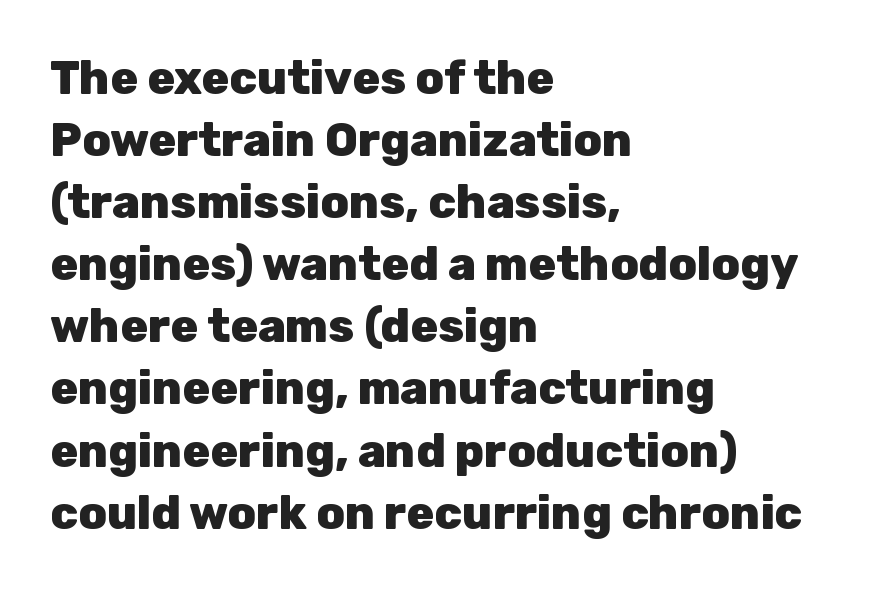
Q: Is the text bold? A: Yes.
Q: Is the text italic (slanted)? A: No, it is upright.
Q: Is the typeface a serif or a sans-serif typeface? A: Sans-serif.
Q: Is the text underlined? A: No.
Q: How is the paragraph aligned? A: Left-aligned.
Q: Is the spacing between letters normal or unusually wide? A: Normal.
Q: Is the spacing between lines tight, normal or loose? A: Normal.
Q: Width (condensed, normal, or wide)? A: Normal.
Q: Stroke contrast? A: Low.
Q: x-height? A: Medium.
Q: Monospaced? A: No.
